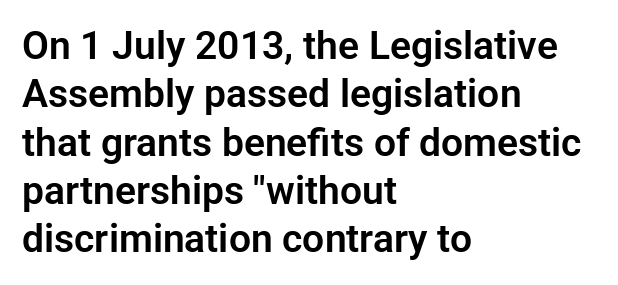
Looks like regular typesetting: each glyph gets only the width it needs. These lines stack with their left ends in a neat column. The letters carry no serifs — their stems end cleanly without finishing strokes. Every character sits straight up, as roman type does. Short note: letters normally spaced.
